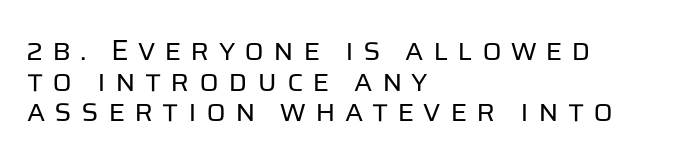
The image shows 29 px regular-weight sans-serif type, upright; set left-aligned, tight line spacing (1.06x), unusually wide letter spacing (+0.31 em), not underlined; low stroke contrast and a large x-height.
